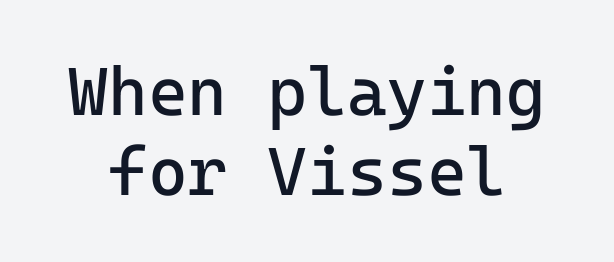
The image shows 68 px regular-weight sans-serif type, upright, monospaced; set line spacing 1.17x, normal letter spacing, not underlined; low stroke contrast and a medium x-height.
